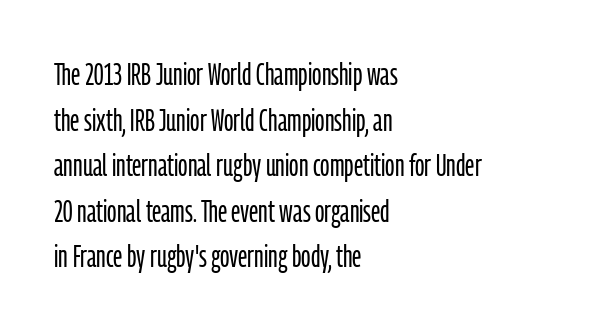
The image shows 31 px light, condensed sans-serif type, upright; set left-aligned, normal line spacing (1.47x), normal letter spacing, not underlined; low stroke contrast and a medium x-height.
